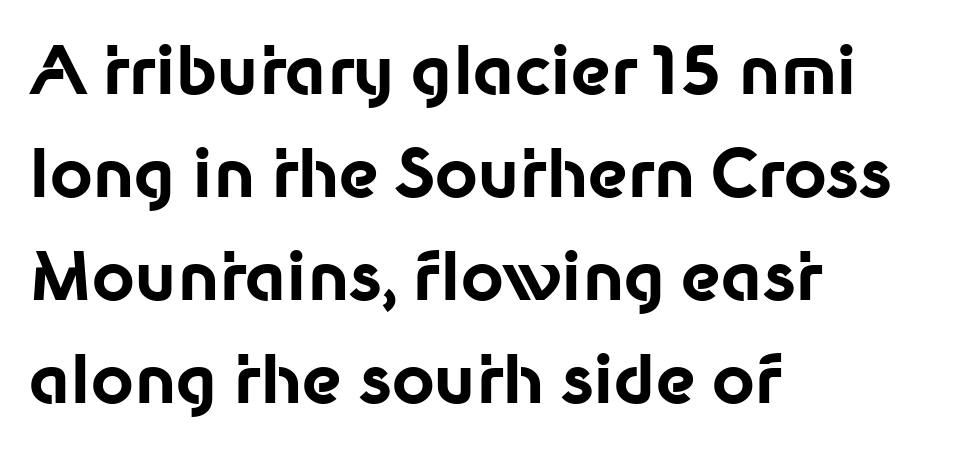
Q: Is the text bold? A: Yes.
Q: Is the text italic (slanted)? A: No, it is upright.
Q: Is the typeface a serif or a sans-serif typeface? A: Sans-serif.
Q: Is the text underlined? A: No.
Q: How is the paragraph aligned? A: Left-aligned.
Q: Is the spacing between letters normal or unusually wide? A: Normal.
Q: Is the spacing between lines tight, normal or loose? A: Normal.
Q: Width (condensed, normal, or wide)? A: Normal.
Q: Stroke contrast? A: Low.
Q: x-height? A: Medium.
Q: Monospaced? A: No.
